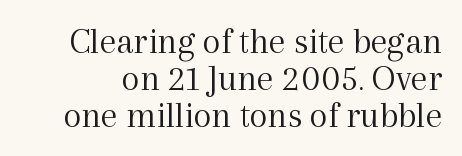
The strokes carry an ordinary text weight at most. You could call the tracking neutral — neither tight nor loose. The area under the type is left untouched. Regarding serifs, this sample has them. Here the designer chose a conventional face with non-uniform glyph widths.
